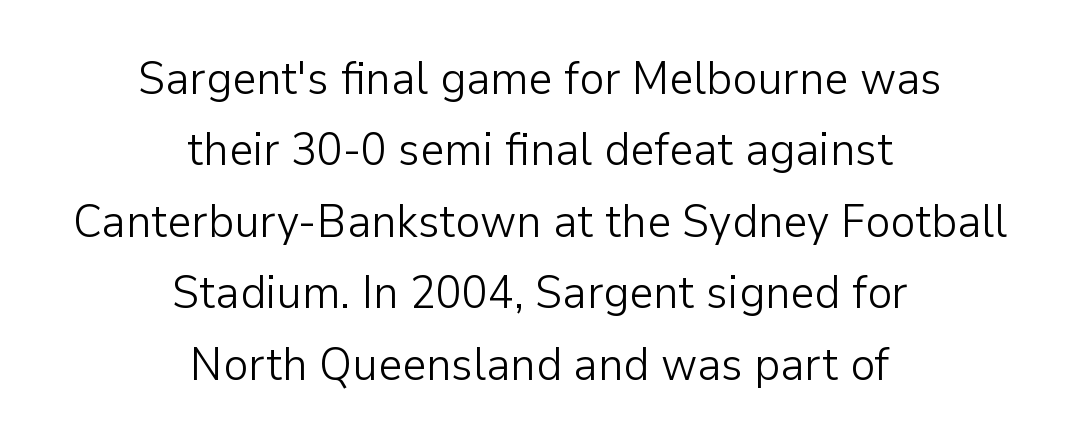
The image shows 47 px light sans-serif type, upright; set centered, normal line spacing (1.52x), normal letter spacing, not underlined; low stroke contrast and a medium x-height.
